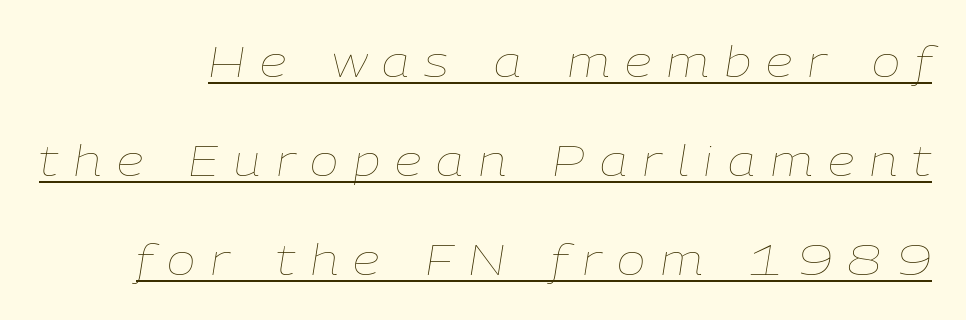
{"italic": "yes", "lean": "right", "slant_degrees": 9, "bold": "no", "weight": "thin", "width": "normal", "stroke_contrast": "low", "x_height": "medium", "monospaced": "no", "underline": "yes", "line_spacing": "loose", "line_spacing_ratio": 2.3, "letter_spacing": "wide", "letter_spacing_em": 0.35, "glyph_px": 43}
